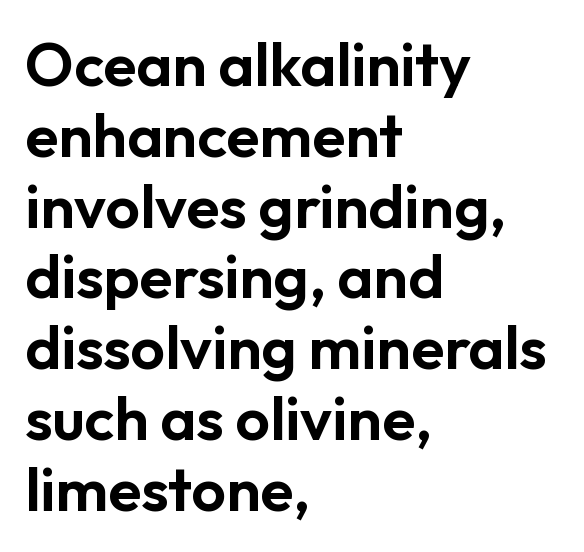
Q: Is the text italic (slanted)? A: No, it is upright.
Q: Is the typeface a serif or a sans-serif typeface? A: Sans-serif.
Q: Is the text underlined? A: No.
Q: How is the paragraph aligned? A: Left-aligned.
Q: Is the spacing between letters normal or unusually wide? A: Normal.
Q: Width (condensed, normal, or wide)? A: Normal.
Q: Stroke contrast? A: Low.
Q: x-height? A: Medium.
Q: Monospaced? A: No.
